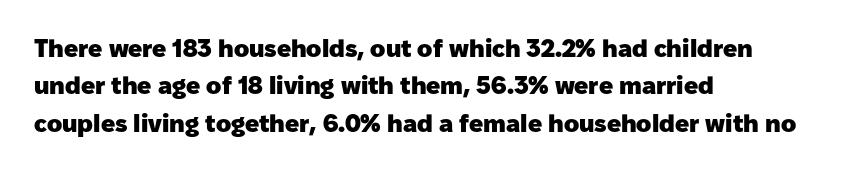
Q: Is the text bold? A: Yes.
Q: Is the text italic (slanted)? A: No, it is upright.
Q: Is the text underlined? A: No.
Q: How is the paragraph aligned? A: Left-aligned.
Q: Is the spacing between letters normal or unusually wide? A: Normal.
Q: Is the spacing between lines tight, normal or loose? A: Normal.
